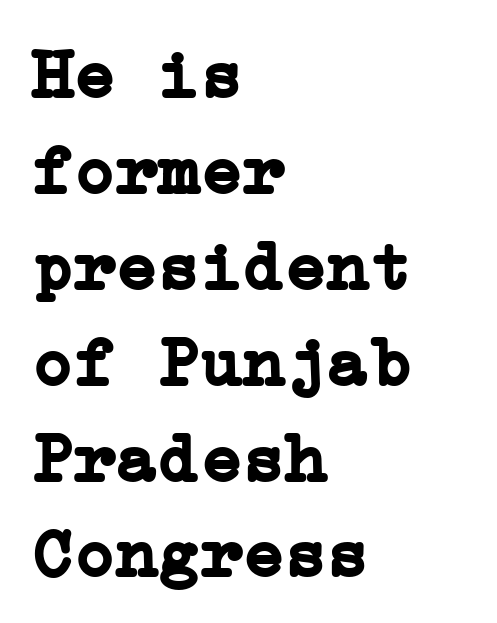
{"serif": "yes", "italic": "no", "bold": "yes", "weight": "semibold", "width": "normal", "stroke_contrast": "low", "x_height": "medium", "underline": "no", "align": "left", "line_spacing": "normal", "line_spacing_ratio": 1.37, "letter_spacing": "normal", "letter_spacing_em": 0.0, "glyph_px": 70}
